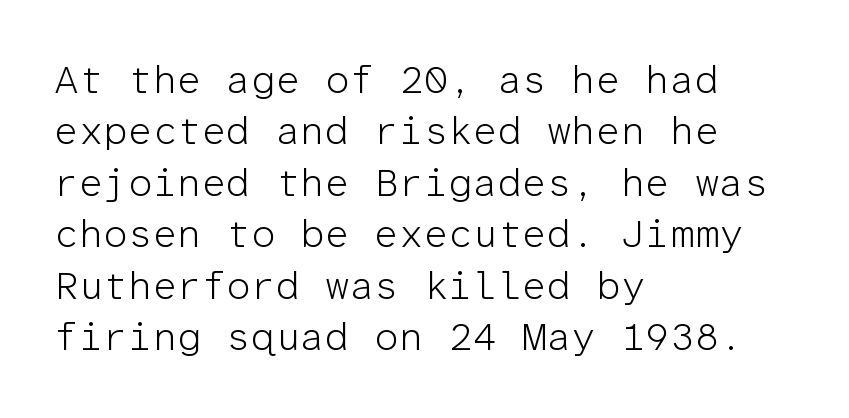
Q: Is the text bold? A: No.
Q: Is the text italic (slanted)? A: No, it is upright.
Q: Is the typeface a serif or a sans-serif typeface? A: Sans-serif.
Q: Is the text underlined? A: No.
Q: How is the paragraph aligned? A: Left-aligned.
Q: Is the spacing between letters normal or unusually wide? A: Normal.
Q: Is the spacing between lines tight, normal or loose? A: Normal.
Q: Width (condensed, normal, or wide)? A: Normal.
Q: Stroke contrast? A: Low.
Q: x-height? A: Medium.
Q: Monospaced? A: Yes.
